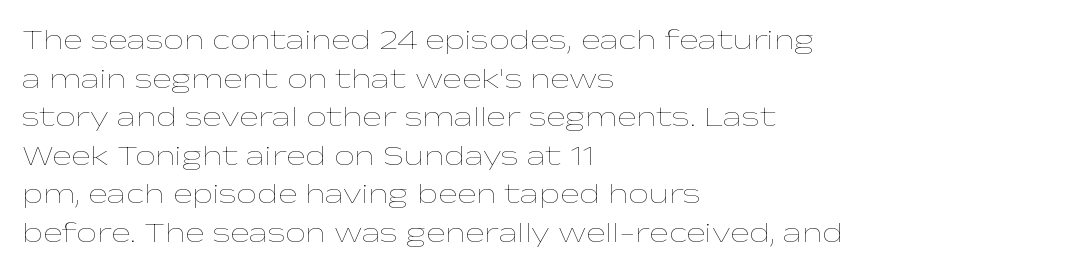
The axis of the letterforms is exactly vertical. Rows of type keep a routine distance in the vertical direction. This sample has the flowing, uneven cadence of proportional lettering. You could call the tracking neutral — neither tight nor loose. Visually the block forms a straight wall on the left and a jagged coastline on the right. This reads as an unemphasized weight, regular at the heaviest.
